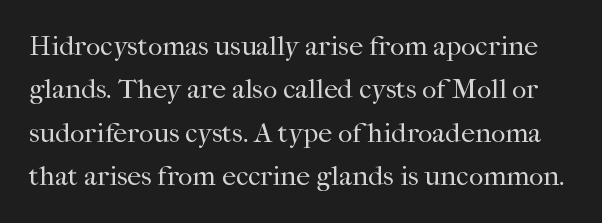
The image shows 28 px regular-weight serif type, upright; set normal line spacing (1.55x), normal letter spacing, not underlined; high stroke contrast and a medium x-height.
